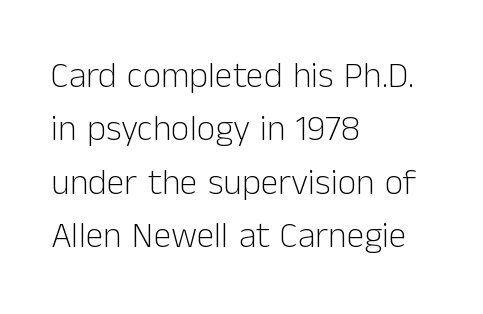
Q: Is the text bold? A: No.
Q: Is the text italic (slanted)? A: No, it is upright.
Q: Is the typeface a serif or a sans-serif typeface? A: Sans-serif.
Q: Is the text underlined? A: No.
Q: How is the paragraph aligned? A: Left-aligned.
Q: Is the spacing between letters normal or unusually wide? A: Normal.
Q: Is the spacing between lines tight, normal or loose? A: Normal.
Q: Width (condensed, normal, or wide)? A: Normal.
Q: Stroke contrast? A: Low.
Q: x-height? A: Medium.
Q: Monospaced? A: No.
